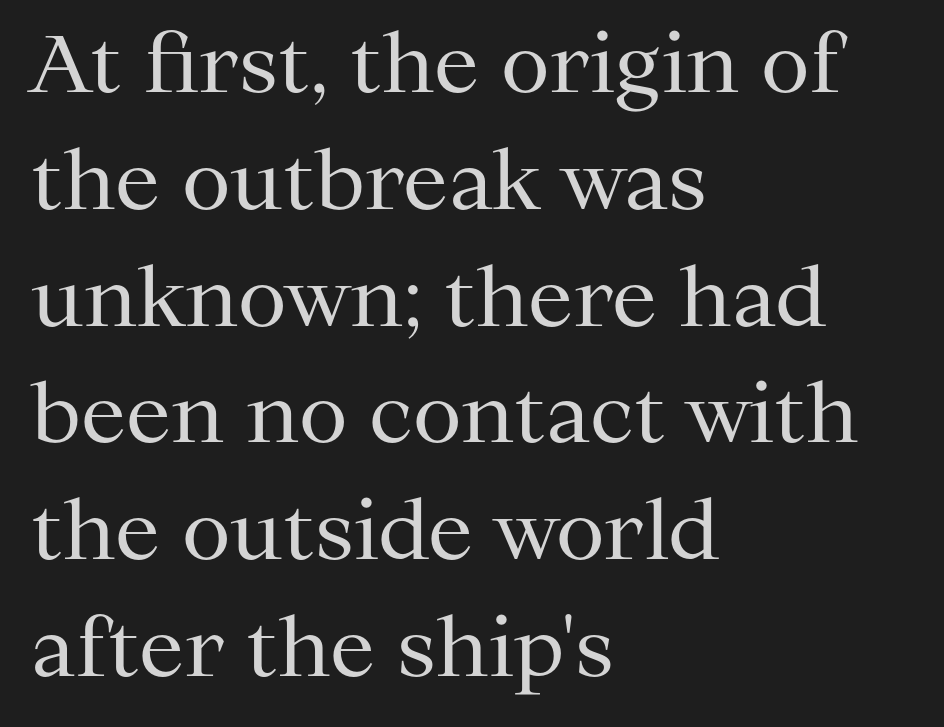
{"serif": "yes", "italic": "no", "bold": "no", "weight": "regular", "width": "normal", "stroke_contrast": "medium", "x_height": "medium", "monospaced": "no", "underline": "no", "align": "left", "line_spacing": "normal", "line_spacing_ratio": 1.46, "letter_spacing": "normal", "letter_spacing_em": 0.0, "glyph_px": 80}
